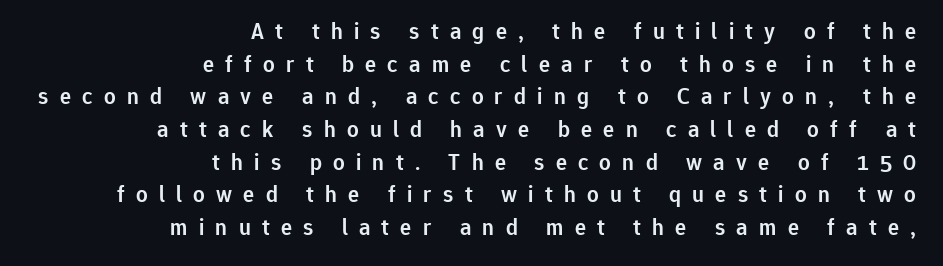
Q: Is the text bold? A: Semi-bold.
Q: Is the text italic (slanted)? A: No, it is upright.
Q: Is the text underlined? A: No.
Q: How is the paragraph aligned? A: Right-aligned.
Q: Is the spacing between letters normal or unusually wide? A: Unusually wide.
Q: Is the spacing between lines tight, normal or loose? A: Normal.
